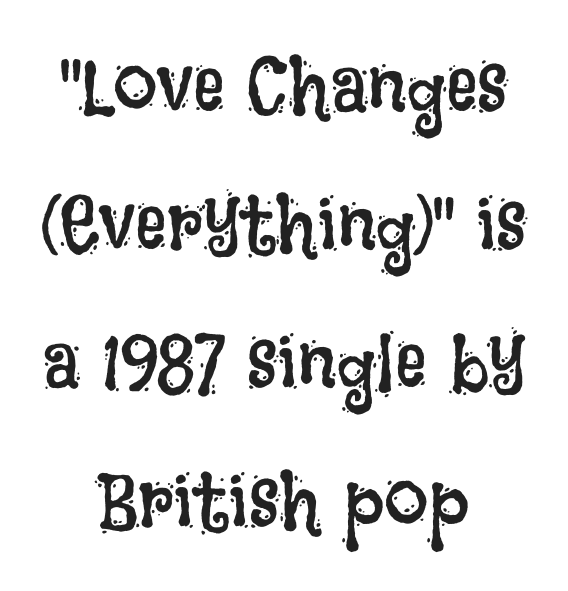
You can tell it's not italic because the verticals are truly vertical. The face used here is proportionally spaced, like ordinary book or web type. Letters rest on an invisible, unmarked baseline. Words appear dense and cohesive because spacing is normal.
